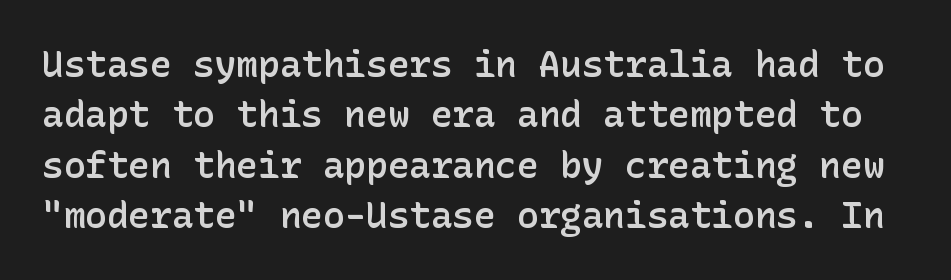
{"serif": "no", "italic": "no", "bold": "semi", "weight": "semibold", "width": "normal", "stroke_contrast": "low", "x_height": "medium", "underline": "no", "line_spacing": "normal", "line_spacing_ratio": 1.4, "letter_spacing": "normal", "letter_spacing_em": 0.0, "glyph_px": 36}
